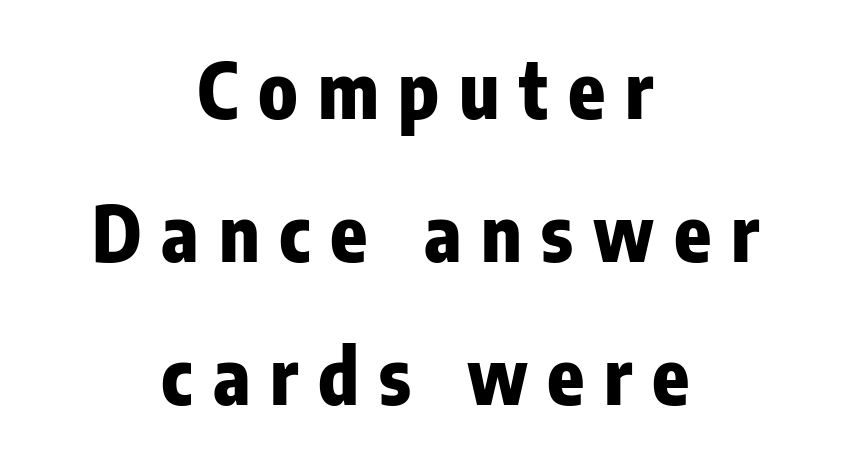
The glyphs have the mass of a bold cut. A typesetter would call this heavily tracked-out type. Proportional: the letters do not fall into vertical columns. Check under the words: just untouched page. In CSS terms this would be text-align: center. Does the lettering tilt? It doesn't — this is upright.
